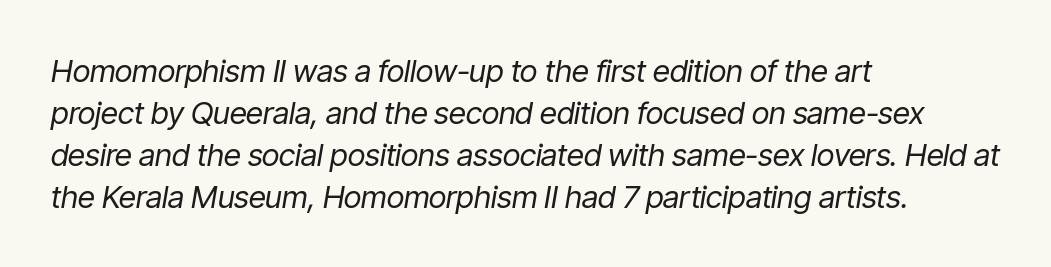
Q: Is the text bold? A: No.
Q: Is the text italic (slanted)? A: Yes, it leans right by about 9 degrees.
Q: Is the text underlined? A: No.
Q: How is the paragraph aligned? A: Left-aligned.
Q: Is the spacing between letters normal or unusually wide? A: Normal.
Q: Is the spacing between lines tight, normal or loose? A: Normal.
Q: Width (condensed, normal, or wide)? A: Condensed.
Q: Stroke contrast? A: Low.
Q: x-height? A: Medium.
Q: Monospaced? A: No.
